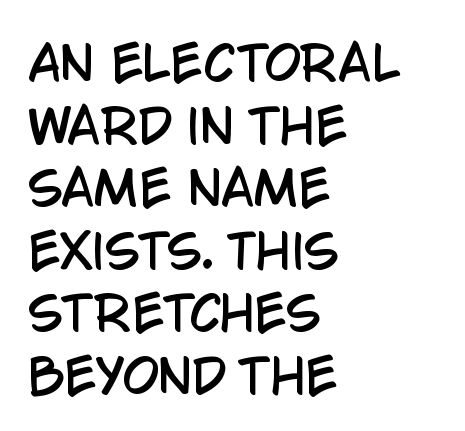
The image shows 47 px condensed sans-serif type, upright; set left-aligned, normal line spacing (1.33x), normal letter spacing, not underlined; low stroke contrast and a large x-height.
